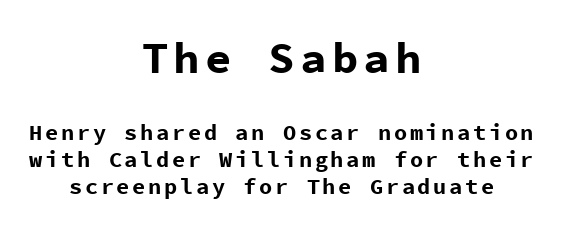
The image shows 44 px bold sans-serif type, upright, monospaced; set centered, line spacing 1.22x, not underlined; the first (top) block is 2.0x larger; low stroke contrast and a medium x-height.
